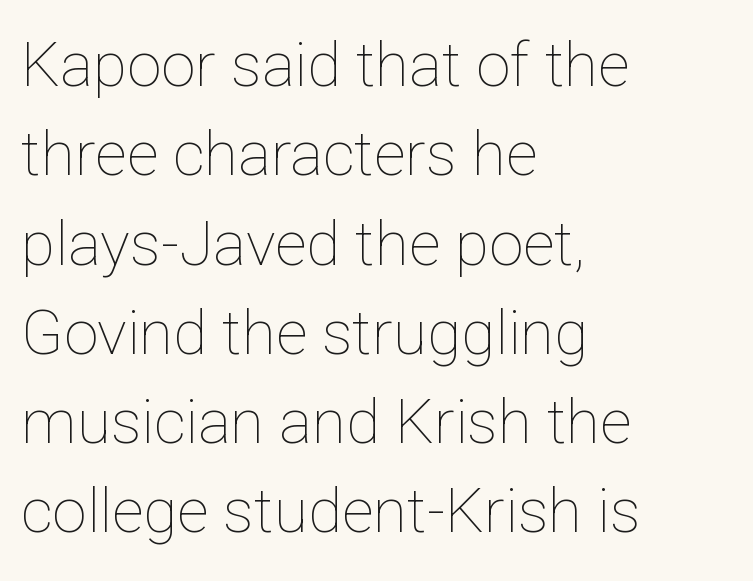
Q: Is the text bold? A: No.
Q: Is the text italic (slanted)? A: No, it is upright.
Q: Is the text underlined? A: No.
Q: How is the paragraph aligned? A: Left-aligned.
Q: Is the spacing between letters normal or unusually wide? A: Normal.
Q: Is the spacing between lines tight, normal or loose? A: Normal.
Q: Width (condensed, normal, or wide)? A: Normal.
Q: Stroke contrast? A: Low.
Q: x-height? A: Medium.
Q: Monospaced? A: No.
